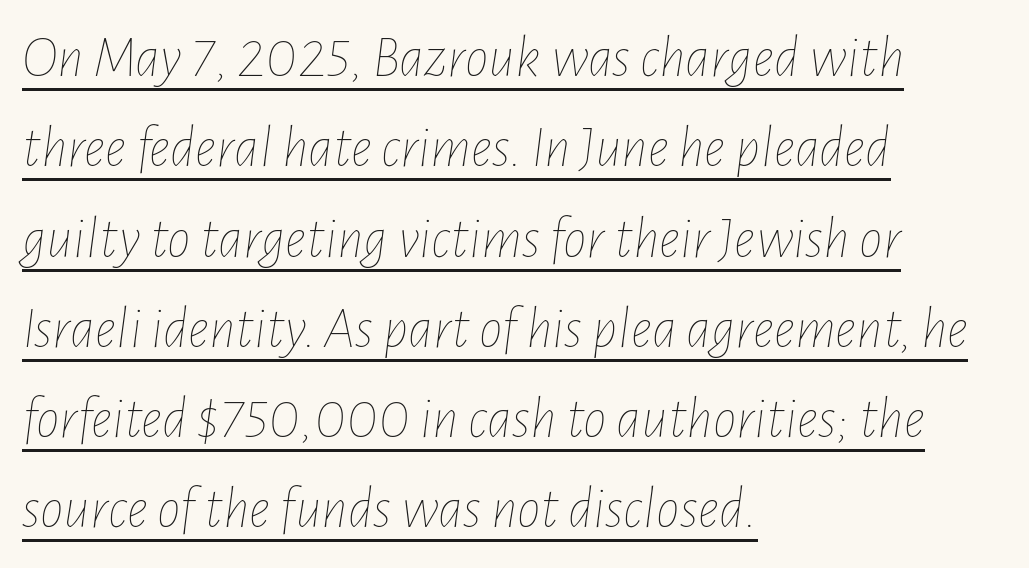
The image shows 59 px thin, condensed type, italic (leaning right); set left-aligned, normal line spacing (1.53x), normal letter spacing, underlined; low stroke contrast and a medium x-height.
